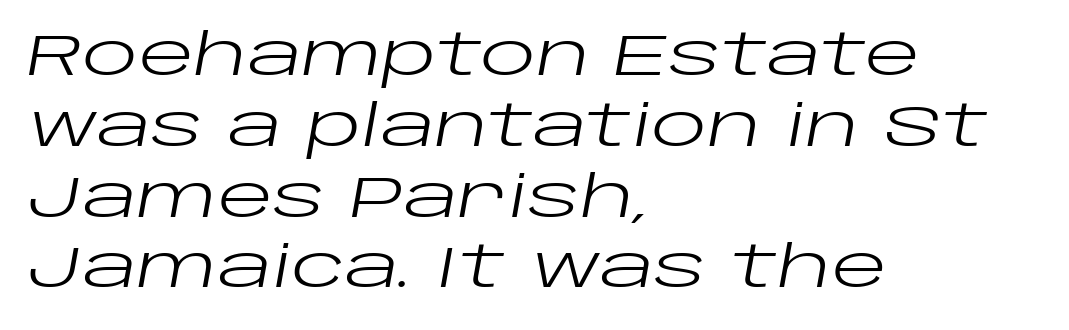
Q: Is the text bold? A: No.
Q: Is the text italic (slanted)? A: Yes, it leans right by about 10 degrees.
Q: Is the text underlined? A: No.
Q: How is the paragraph aligned? A: Left-aligned.
Q: Is the spacing between letters normal or unusually wide? A: Normal.
Q: Width (condensed, normal, or wide)? A: Wide.
Q: Stroke contrast? A: Low.
Q: x-height? A: Large.
Q: Monospaced? A: No.
